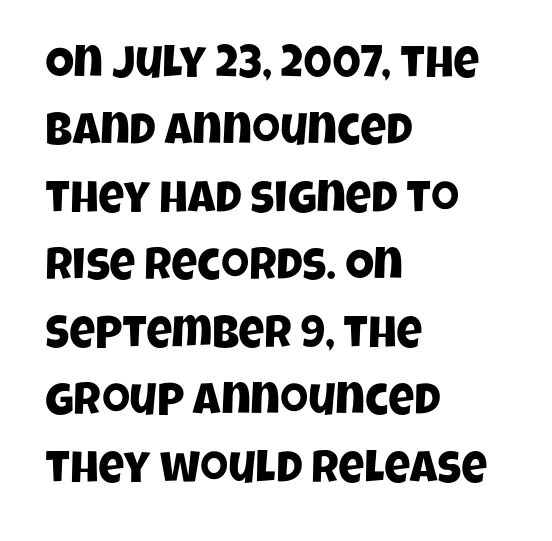
The image shows 45 px condensed sans-serif type; set left-aligned, normal line spacing (1.5x), normal letter spacing, not underlined; low stroke contrast and a large x-height.
